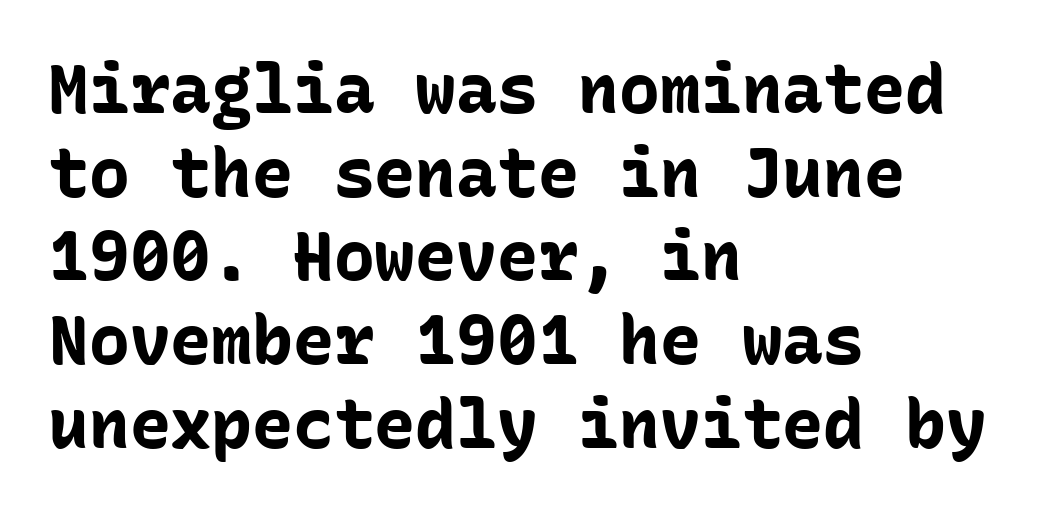
Q: Is the text bold? A: Yes.
Q: Is the text italic (slanted)? A: No, it is upright.
Q: Is the typeface a serif or a sans-serif typeface? A: Sans-serif.
Q: Is the text underlined? A: No.
Q: How is the paragraph aligned? A: Left-aligned.
Q: Is the spacing between letters normal or unusually wide? A: Normal.
Q: Width (condensed, normal, or wide)? A: Normal.
Q: Stroke contrast? A: Low.
Q: x-height? A: Medium.
Q: Monospaced? A: Yes.
